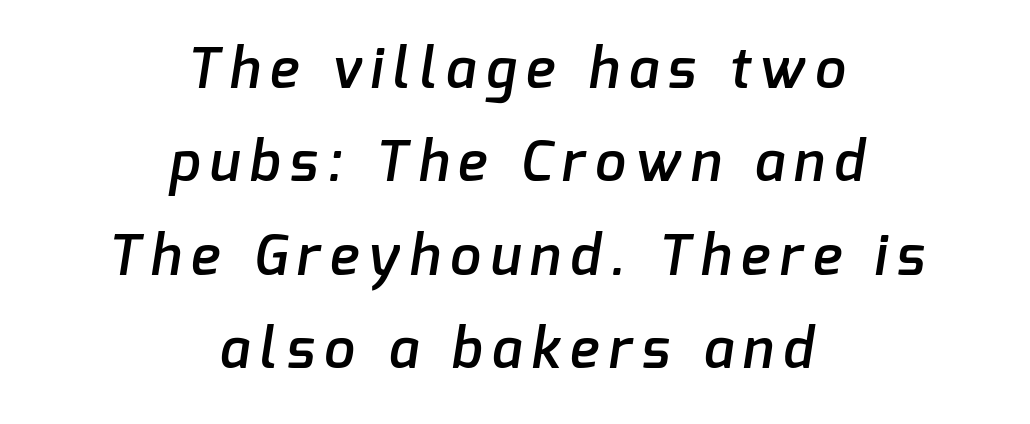
The image shows 55 px semibold sans-serif type; set centered, normal line spacing (1.7x), not underlined; low stroke contrast and a medium x-height.
